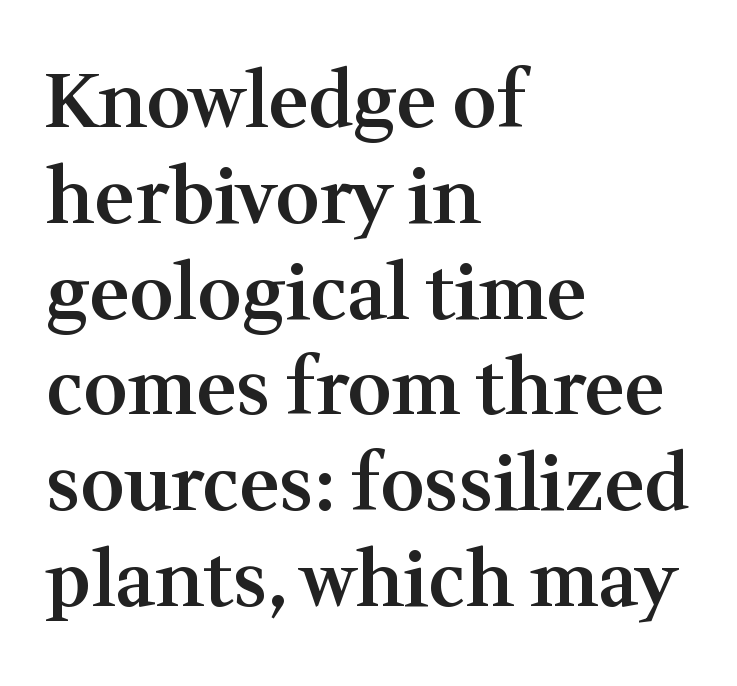
Q: Is the text bold? A: Semi-bold.
Q: Is the text italic (slanted)? A: No, it is upright.
Q: Is the typeface a serif or a sans-serif typeface? A: Serif.
Q: Is the text underlined? A: No.
Q: How is the paragraph aligned? A: Left-aligned.
Q: Is the spacing between letters normal or unusually wide? A: Normal.
Q: Is the spacing between lines tight, normal or loose? A: Normal.
Q: Width (condensed, normal, or wide)? A: Normal.
Q: Stroke contrast? A: Medium.
Q: x-height? A: Medium.
Q: Monospaced? A: No.
